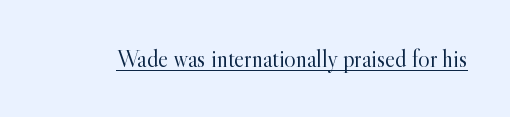
Q: Is the text bold? A: No.
Q: Is the text italic (slanted)? A: No, it is upright.
Q: Is the text underlined? A: Yes.
Q: Is the spacing between letters normal or unusually wide? A: Normal.
